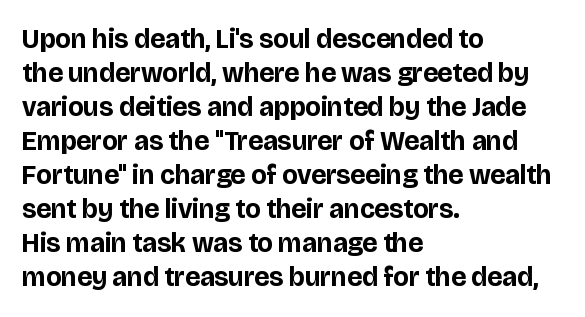
Q: Is the text bold? A: Yes.
Q: Is the text italic (slanted)? A: No, it is upright.
Q: Is the text underlined? A: No.
Q: How is the paragraph aligned? A: Left-aligned.
Q: Is the spacing between letters normal or unusually wide? A: Normal.
Q: Is the spacing between lines tight, normal or loose? A: Normal.
